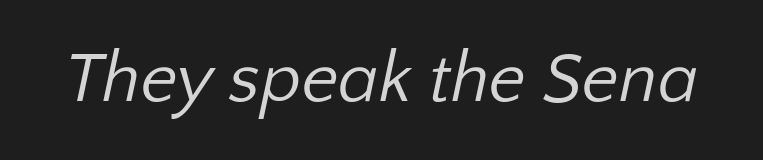
The image shows 71 px regular-weight sans-serif type; set normal letter spacing, not underlined; low stroke contrast and a medium x-height.
